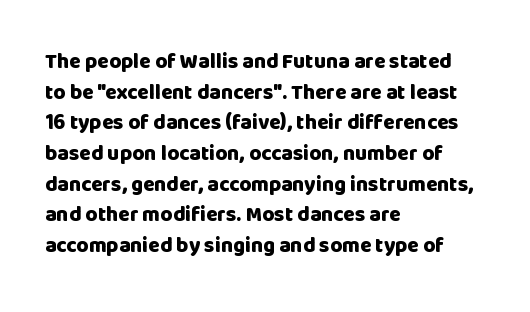
Glyph-to-glyph distance matches everyday printed text. If you drew a line through each stem, it would be perfectly vertical. Horizontal bands of white between lines are of average thickness. Type without underlining. The glyphs have the mass of a bold cut.
